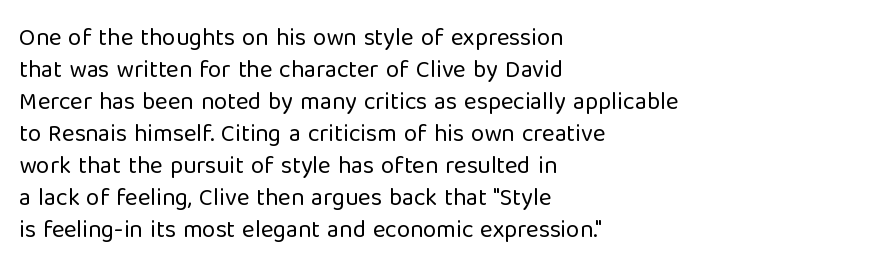
{"italic": "no", "bold": "no", "underline": "no", "align": "left", "line_spacing": "normal", "line_spacing_ratio": 1.33, "letter_spacing": "normal", "letter_spacing_em": 0.0, "glyph_px": 24}
